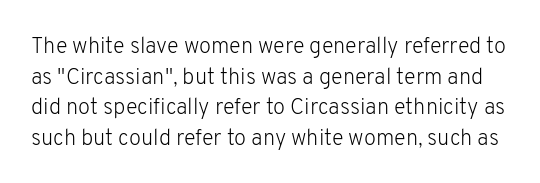
Q: Is the text bold? A: No.
Q: Is the text italic (slanted)? A: No, it is upright.
Q: Is the text underlined? A: No.
Q: Is the spacing between letters normal or unusually wide? A: Normal.
Q: Is the spacing between lines tight, normal or loose? A: Normal.
